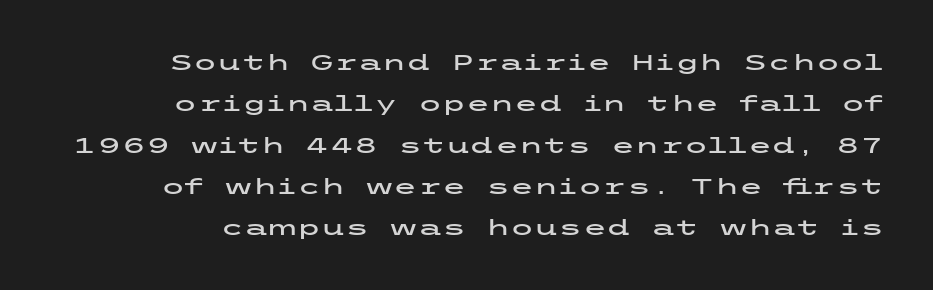
The image shows 22 px text type, upright; set line spacing 1.88x, normal letter spacing, not underlined.
